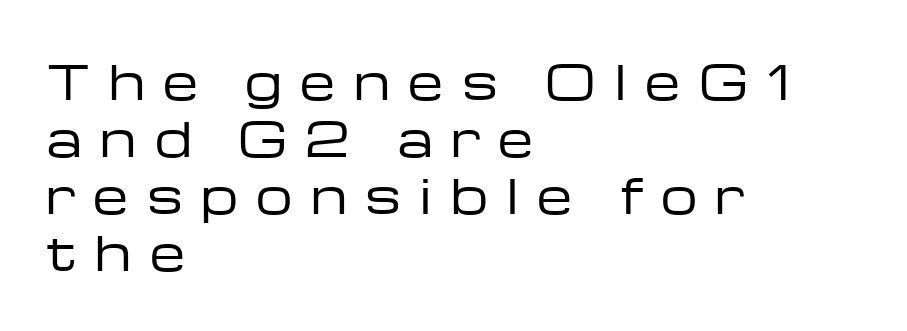
{"serif": "no", "italic": "no", "bold": "no", "weight": "regular", "width": "wide", "stroke_contrast": "low", "x_height": "medium", "monospaced": "no", "underline": "no", "align": "left", "line_spacing_ratio": 1.24, "letter_spacing": "wide", "letter_spacing_em": 0.4, "glyph_px": 46}
